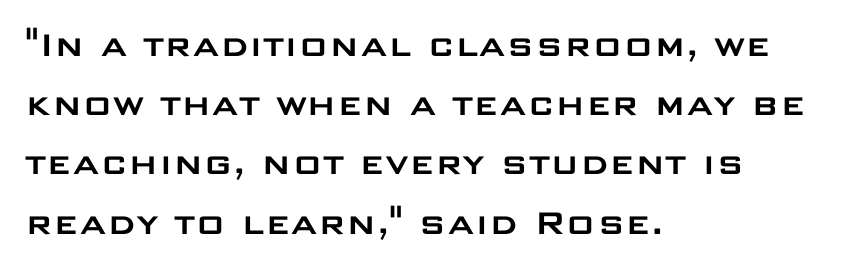
The image shows 40 px wide sans-serif type, upright; set left-aligned, normal line spacing (1.48x), normal letter spacing, not underlined; low stroke contrast and a large x-height.
